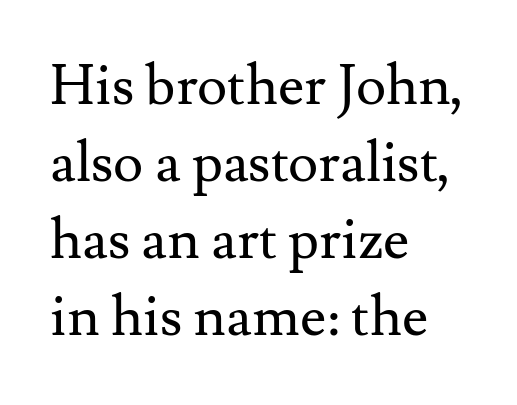
{"serif": "yes", "italic": "no", "bold": "no", "weight": "regular", "width": "normal", "stroke_contrast": "medium", "x_height": "small", "monospaced": "no", "underline": "no", "align": "left", "line_spacing": "normal", "line_spacing_ratio": 1.35, "letter_spacing": "normal", "letter_spacing_em": 0.0, "glyph_px": 57}
